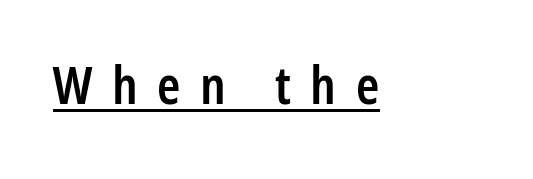
{"serif": "no", "italic": "no", "bold": "semi", "weight": "semibold", "width": "condensed", "stroke_contrast": "low", "x_height": "medium", "monospaced": "no", "underline": "yes", "letter_spacing": "wide", "letter_spacing_em": 0.37, "glyph_px": 53}
